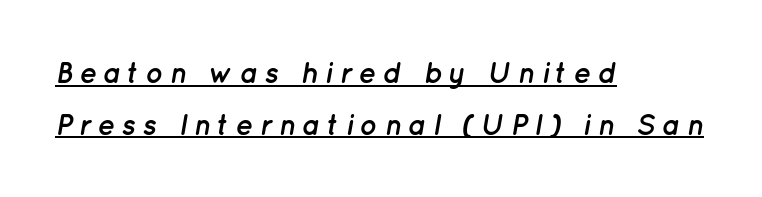
Q: Is the text bold? A: Yes.
Q: Is the text italic (slanted)? A: Yes, it leans right by about 12 degrees.
Q: Is the text underlined? A: Yes.
Q: How is the paragraph aligned? A: Left-aligned.
Q: Is the spacing between letters normal or unusually wide? A: Unusually wide.
Q: Width (condensed, normal, or wide)? A: Normal.
Q: Stroke contrast? A: Low.
Q: x-height? A: Medium.
Q: Monospaced? A: No.
